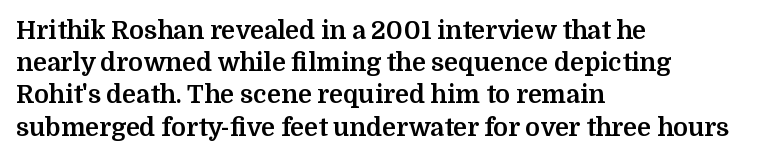
The image shows 25 px bold type, upright; set left-aligned, normal line spacing (1.29x), normal letter spacing, not underlined.
